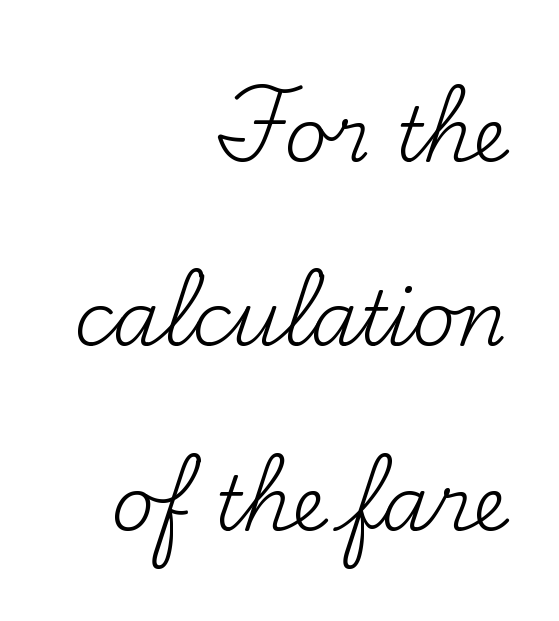
Rule under the text: the space is simply empty. These lines are composed in type with serifs. Is this a fixed-width face? No — the glyphs have proportional, varying widths.
